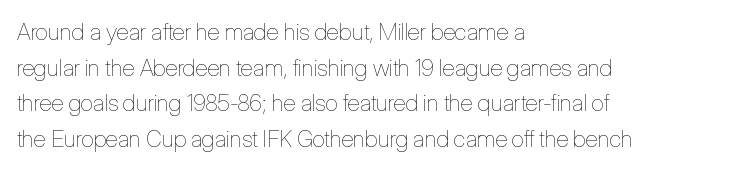
{"italic": "no", "bold": "no", "underline": "no", "align": "left", "line_spacing": "normal", "line_spacing_ratio": 1.55, "letter_spacing": "normal", "letter_spacing_em": 0.0, "glyph_px": 23}
